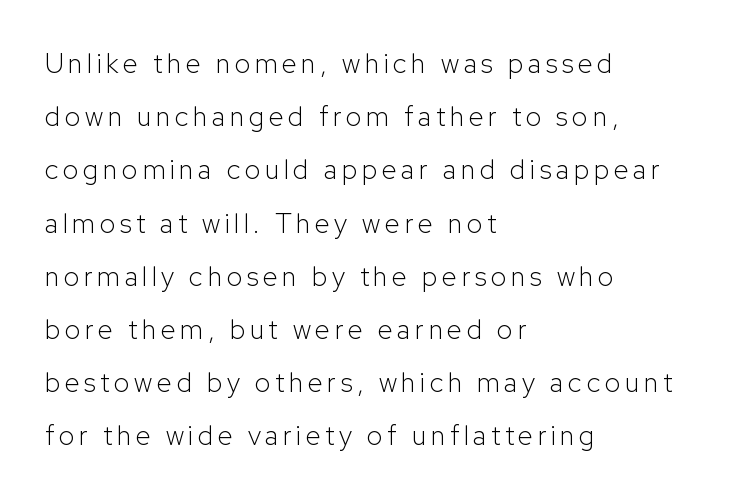
Notice how the stems are strictly vertical — no italics here. Summary of vertical rhythm: relaxed, with wide interline spacing. The setting favours the left margin, as ordinary paragraphs usually do. Think standard paragraph weight, or any step lighter than that. Descender tails drop into unmarked territory.
